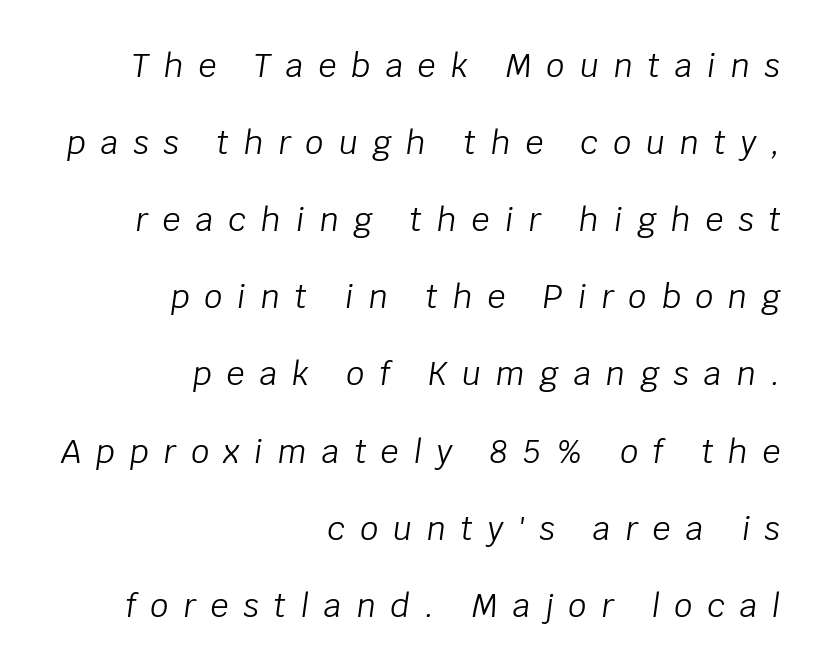
Q: Is the text bold? A: No.
Q: Is the text italic (slanted)? A: Yes, it leans right by about 8 degrees.
Q: Is the text underlined? A: No.
Q: How is the paragraph aligned? A: Right-aligned.
Q: Is the spacing between letters normal or unusually wide? A: Unusually wide.
Q: Is the spacing between lines tight, normal or loose? A: Loose.
Q: Width (condensed, normal, or wide)? A: Normal.
Q: Stroke contrast? A: Low.
Q: x-height? A: Large.
Q: Monospaced? A: No.
